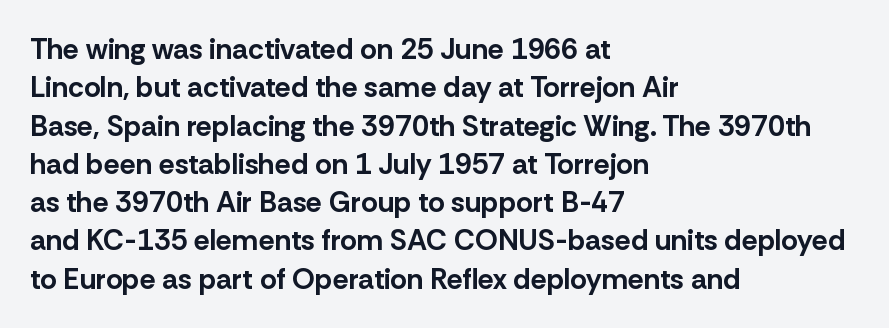
{"serif": "no", "italic": "no", "bold": "yes", "weight": "bold", "width": "normal", "stroke_contrast": "low", "x_height": "medium", "monospaced": "no", "underline": "no", "align": "left", "line_spacing": "normal", "line_spacing_ratio": 1.32, "letter_spacing": "normal", "letter_spacing_em": 0.0, "glyph_px": 29}
